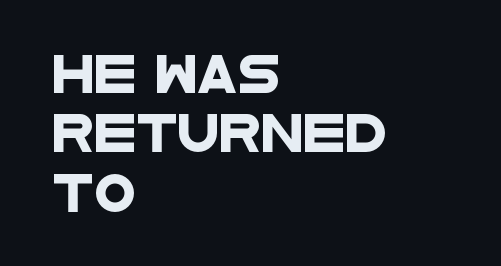
Are there feet on the stems? There aren't — it's a sans. Is this a fixed-width face? No — the glyphs have proportional, varying widths. A typesetter would call this leading conventional body-copy spacing. The baseline area is clear. Visually the block forms a straight wall on the left and a jagged coastline on the right. Between one letter and the next there's only the usual sliver of space.
